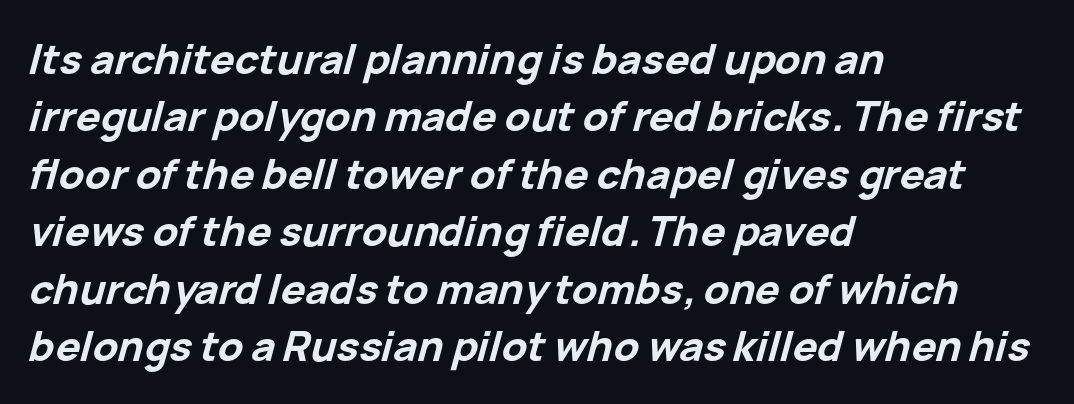
{"italic": "yes", "lean": "right", "slant_degrees": 15, "bold": "yes", "weight": "bold", "width": "normal", "stroke_contrast": "low", "x_height": "medium", "monospaced": "no", "underline": "no", "align": "left", "line_spacing": "normal", "line_spacing_ratio": 1.4, "letter_spacing": "normal", "letter_spacing_em": 0.0, "glyph_px": 41}
